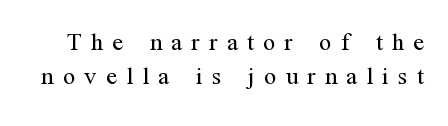
Compared with typical paragraphs, the rows here are spaced about the same. Beneath every word, the page is bare. This sample uses expanded letter spacing, leaving extra air between glyphs. Caption: face not bold, strokes unweighted. The font's upright variant was chosen for this text.
